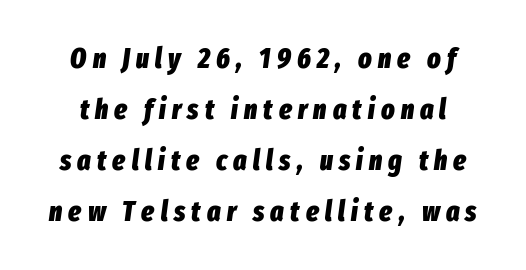
Q: Is the text bold? A: Yes.
Q: Is the text italic (slanted)? A: Yes, it leans right by about 8 degrees.
Q: Is the text underlined? A: No.
Q: Is the spacing between letters normal or unusually wide? A: Unusually wide.
Q: Width (condensed, normal, or wide)? A: Condensed.
Q: Stroke contrast? A: Low.
Q: x-height? A: Medium.
Q: Monospaced? A: No.
